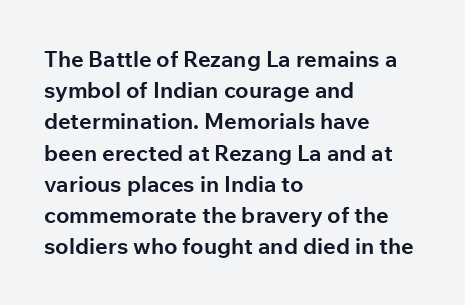
{"italic": "no", "bold": "yes", "underline": "no", "align": "left", "line_spacing": "normal", "line_spacing_ratio": 1.42, "letter_spacing": "normal", "letter_spacing_em": 0.0, "glyph_px": 22}
